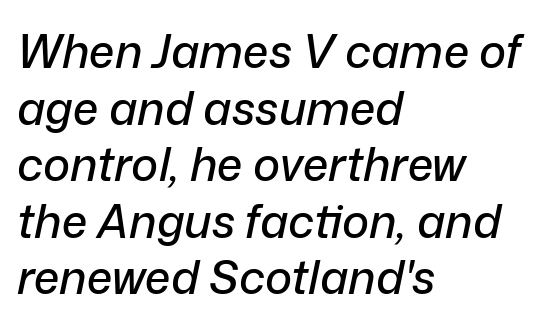
Anything drawn beneath the words? Only blank space. This sample uses an oblique cut, with every glyph tilted off the vertical. Varying glyph widths throughout — classic text-font behaviour. The rendering keeps characters at their native spacing. Line starts are locked; line ends wander.
